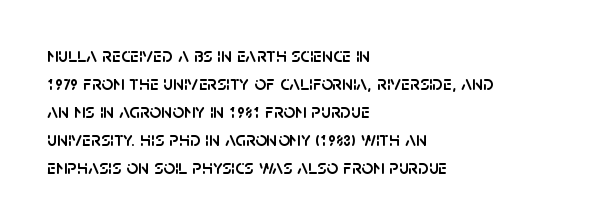
{"italic": "no", "underline": "no", "align": "left", "line_spacing": "normal", "line_spacing_ratio": 1.4, "letter_spacing": "normal", "letter_spacing_em": 0.0, "glyph_px": 20}
